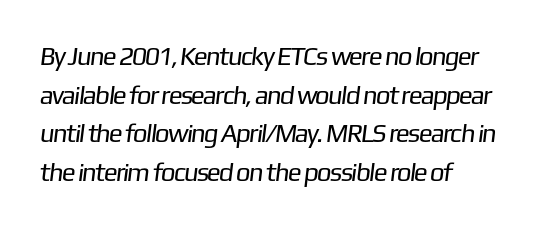
Q: Is the text bold? A: No.
Q: Is the text underlined? A: No.
Q: How is the paragraph aligned? A: Left-aligned.
Q: Is the spacing between letters normal or unusually wide? A: Normal.
Q: Is the spacing between lines tight, normal or loose? A: Normal.
